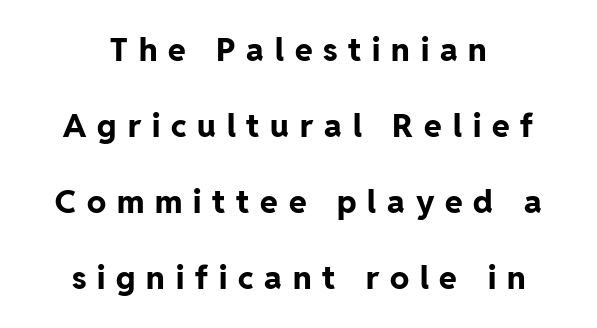
{"serif": "no", "italic": "no", "bold": "yes", "weight": "bold", "width": "normal", "stroke_contrast": "low", "x_height": "medium", "monospaced": "no", "underline": "no", "align": "center", "line_spacing": "loose", "line_spacing_ratio": 2.38, "letter_spacing": "wide", "letter_spacing_em": 0.34, "glyph_px": 32}
